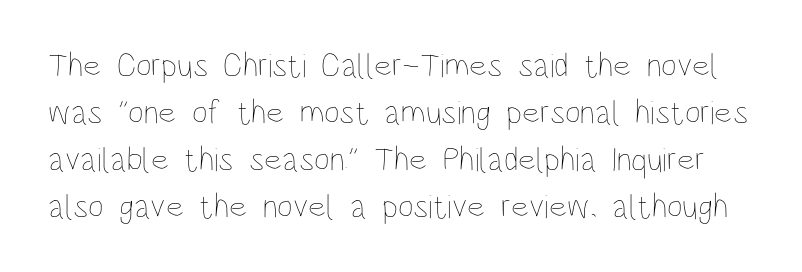
The letters advance in unequal steps, a hallmark of proportional type. These lines were composed using upright roman letters. The characters are drawn with everyday or finer stroke widths. Observe the ordinary spacing: letters are neighbours, not strangers.
